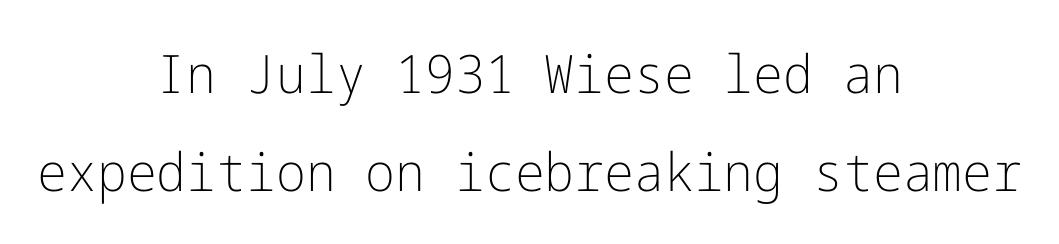
{"serif": "no", "italic": "no", "bold": "no", "weight": "light", "width": "normal", "stroke_contrast": "low", "x_height": "medium", "underline": "no", "align": "center", "line_spacing_ratio": 1.85, "letter_spacing": "normal", "letter_spacing_em": 0.0, "glyph_px": 53}
